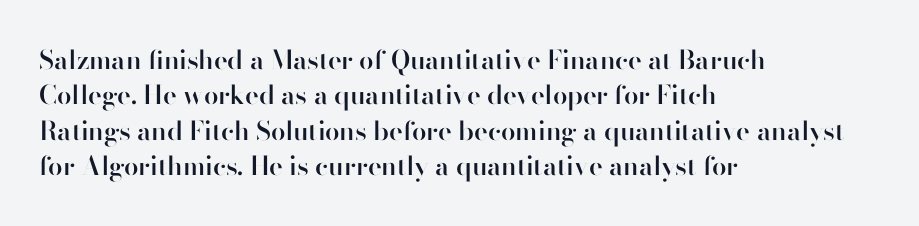
Q: Is the text bold? A: Semi-bold.
Q: Is the text italic (slanted)? A: No, it is upright.
Q: Is the text underlined? A: No.
Q: How is the paragraph aligned? A: Left-aligned.
Q: Is the spacing between letters normal or unusually wide? A: Normal.
Q: Is the spacing between lines tight, normal or loose? A: Normal.
